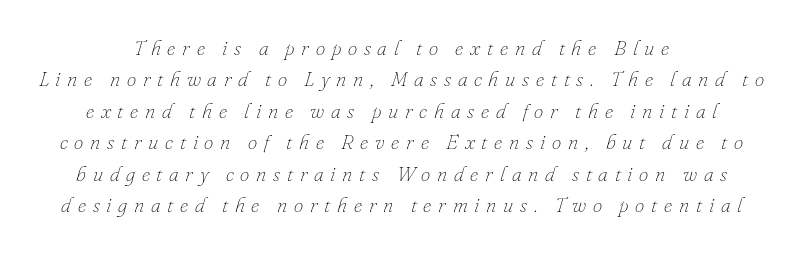
The image shows 21 px text type, italic (leaning right); set centered, normal line spacing (1.5x), unusually wide letter spacing (+0.32 em), not underlined.
